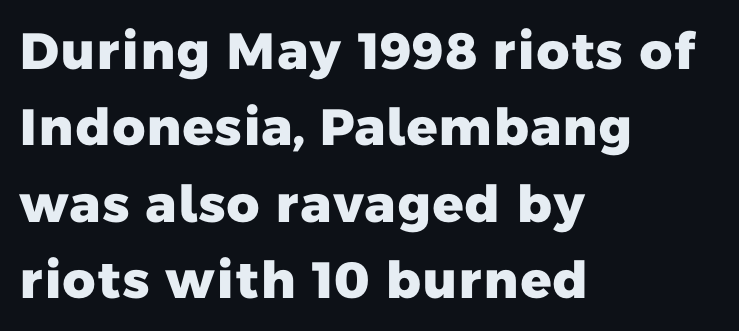
{"serif": "no", "bold": "yes", "weight": "heavy", "width": "normal", "stroke_contrast": "low", "x_height": "medium", "monospaced": "no", "underline": "no", "align": "left", "line_spacing": "normal", "line_spacing_ratio": 1.5, "letter_spacing": "normal", "letter_spacing_em": 0.0, "glyph_px": 51}
